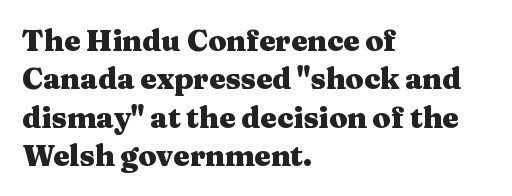
{"serif": "yes", "italic": "no", "bold": "yes", "weight": "heavy", "width": "wide", "stroke_contrast": "medium", "x_height": "medium", "monospaced": "no", "underline": "no", "align": "left", "line_spacing": "normal", "line_spacing_ratio": 1.32, "letter_spacing": "normal", "letter_spacing_em": 0.0, "glyph_px": 29}
